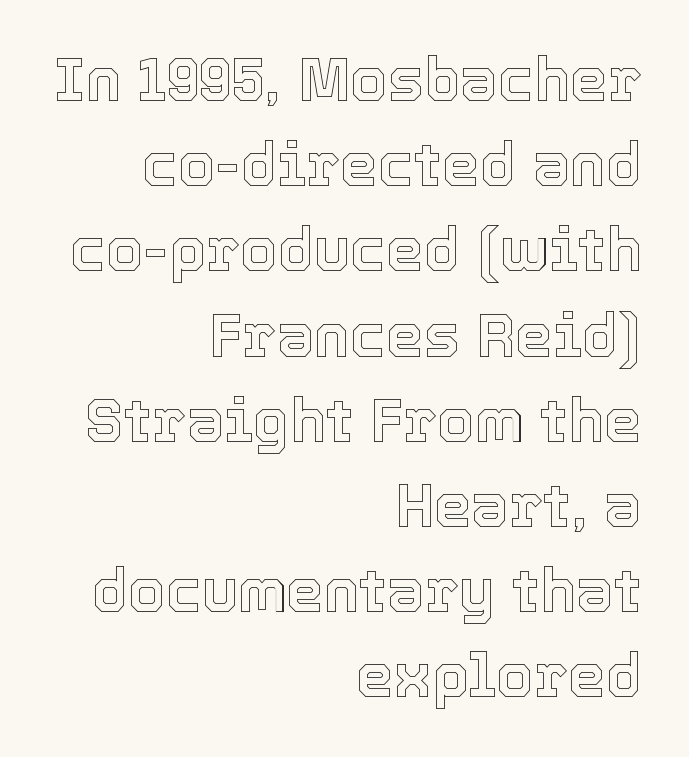
{"italic": "no", "width": "normal", "x_height": "medium", "monospaced": "no", "underline": "no", "align": "right", "line_spacing": "normal", "line_spacing_ratio": 1.42, "letter_spacing": "normal", "letter_spacing_em": 0.0, "glyph_px": 60}
